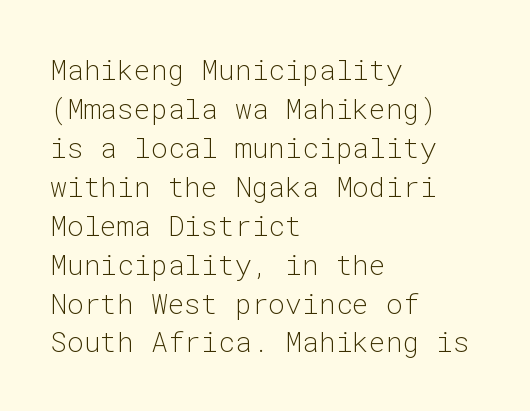
The text block is weighted toward the left margin, trailing off unevenly rightward. No word sits above an underline. Each stroke keeps to a modest, everyday thickness or less. Italic? Not at all — the glyphs are vertical. A typesetter would call this monospace, since all characters share one set width.
